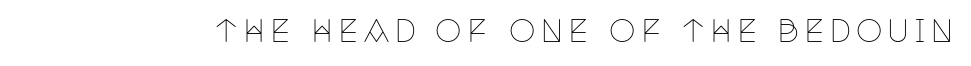
{"serif": "yes", "italic": "no", "bold": "no", "weight": "thin", "width": "condensed", "stroke_contrast": "low", "x_height": "large", "monospaced": "no", "underline": "no", "glyph_px": 30}
